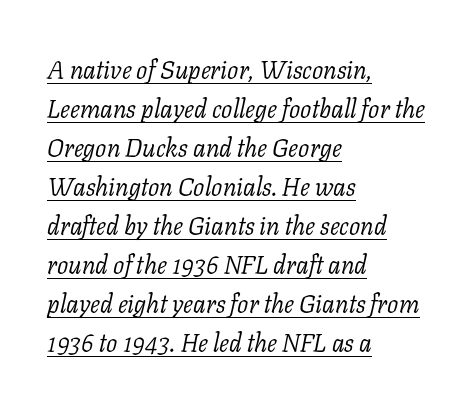
{"italic": "yes", "lean": "right", "slant_degrees": 11, "bold": "no", "underline": "yes", "align": "left", "line_spacing": "normal", "line_spacing_ratio": 1.56, "letter_spacing": "normal", "letter_spacing_em": 0.0, "glyph_px": 25}
